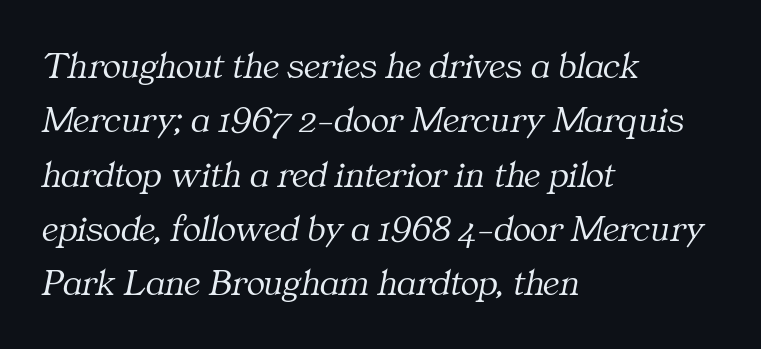
Q: Is the text bold? A: No.
Q: Is the text italic (slanted)? A: Yes, it leans right by about 11 degrees.
Q: Is the typeface a serif or a sans-serif typeface? A: Serif.
Q: Is the text underlined? A: No.
Q: How is the paragraph aligned? A: Left-aligned.
Q: Is the spacing between letters normal or unusually wide? A: Normal.
Q: Is the spacing between lines tight, normal or loose? A: Normal.
Q: Width (condensed, normal, or wide)? A: Normal.
Q: Stroke contrast? A: Medium.
Q: x-height? A: Medium.
Q: Monospaced? A: No.
